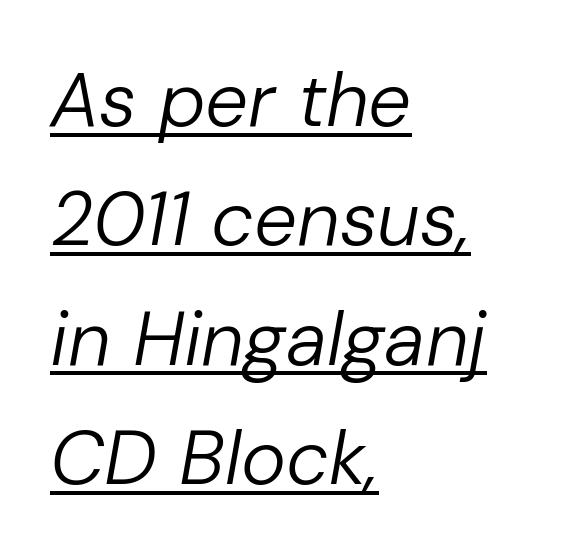
Q: Is the text bold? A: No.
Q: Is the text italic (slanted)? A: Yes, it leans right by about 10 degrees.
Q: Is the text underlined? A: Yes.
Q: How is the paragraph aligned? A: Left-aligned.
Q: Is the spacing between letters normal or unusually wide? A: Normal.
Q: Is the spacing between lines tight, normal or loose? A: Normal.
Q: Width (condensed, normal, or wide)? A: Normal.
Q: Stroke contrast? A: Low.
Q: x-height? A: Medium.
Q: Monospaced? A: No.
